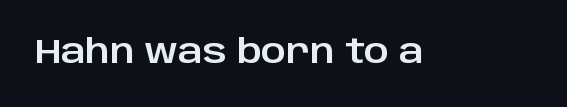
The image shows 34 px sans-serif type, upright; set normal letter spacing, not underlined; low stroke contrast and a large x-height.
